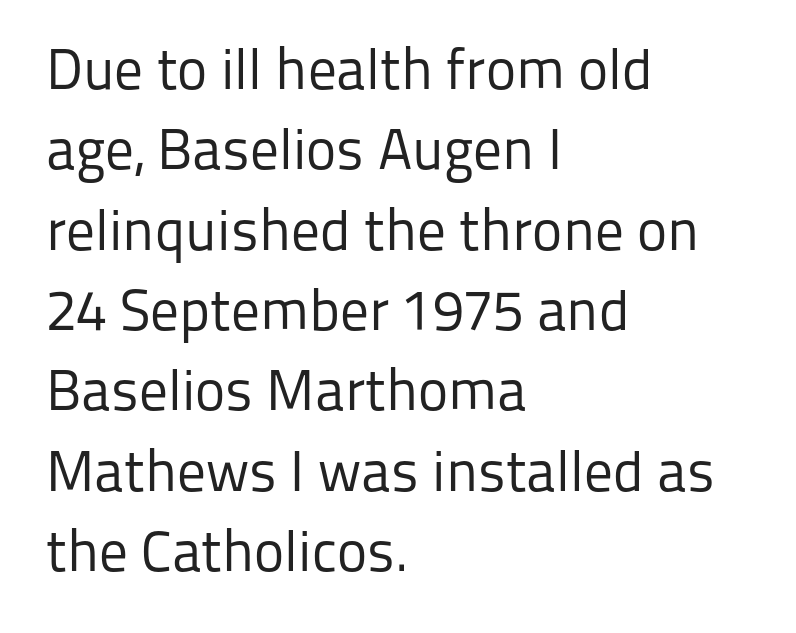
{"serif": "no", "italic": "no", "bold": "no", "weight": "regular", "width": "normal", "stroke_contrast": "low", "x_height": "medium", "monospaced": "no", "underline": "no", "align": "left", "line_spacing": "normal", "line_spacing_ratio": 1.41, "letter_spacing": "normal", "letter_spacing_em": 0.0, "glyph_px": 57}
